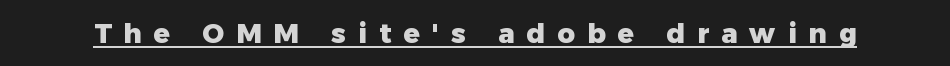
{"italic": "no", "bold": "yes", "underline": "yes", "letter_spacing": "wide", "letter_spacing_em": 0.45, "glyph_px": 27}
